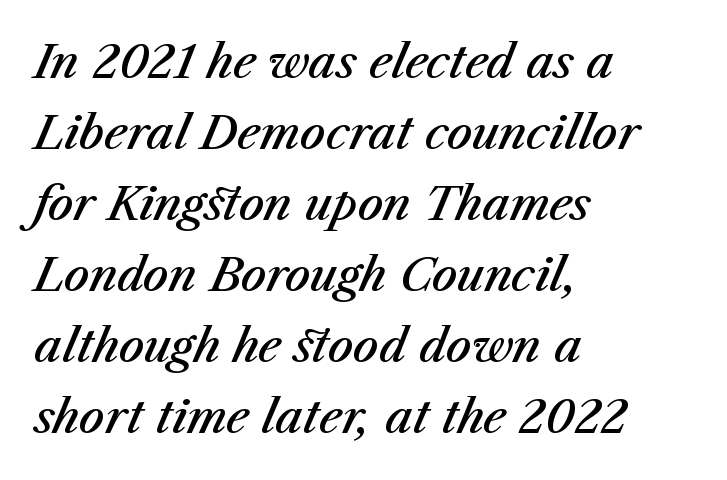
Q: Is the text bold? A: Semi-bold.
Q: Is the text italic (slanted)? A: Yes, it leans right by about 23 degrees.
Q: Is the text underlined? A: No.
Q: How is the paragraph aligned? A: Left-aligned.
Q: Is the spacing between letters normal or unusually wide? A: Normal.
Q: Is the spacing between lines tight, normal or loose? A: Normal.
Q: Width (condensed, normal, or wide)? A: Normal.
Q: Stroke contrast? A: Medium.
Q: x-height? A: Medium.
Q: Monospaced? A: No.
